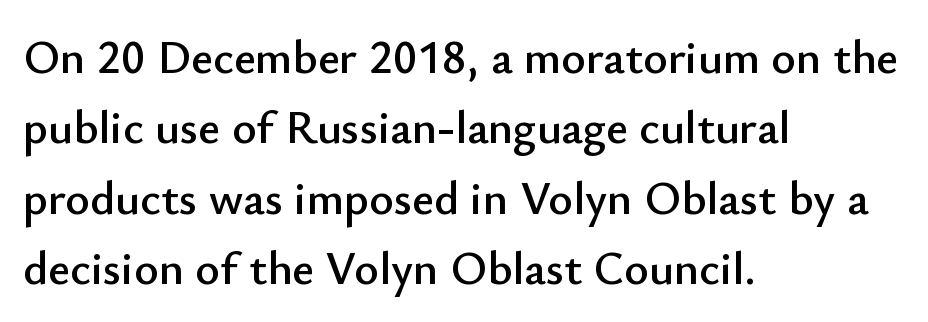
Reading down the column, the eye jumps a familiar distance to each next line. Grotesque or geometric, the face here clearly has no serifs. Is this a fixed-width face? No — the glyphs have proportional, varying widths. Each word holds together tightly as a unit, with standard inter-letter gaps.
